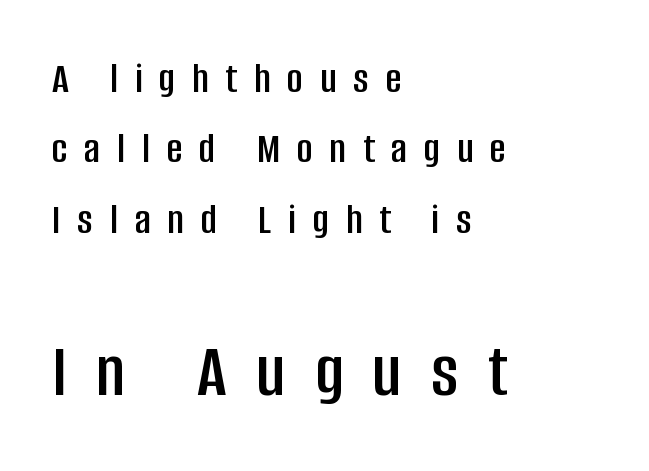
Q: Is the text italic (slanted)? A: No, it is upright.
Q: Is the typeface a serif or a sans-serif typeface? A: Sans-serif.
Q: Is the text underlined? A: No.
Q: How is the paragraph aligned? A: Left-aligned.
Q: Is the spacing between letters normal or unusually wide? A: Unusually wide.
Q: Is the spacing between lines tight, normal or loose? A: Normal.
Q: Which block of text is set in a larger size, the first (top) or the second (bottom)? A: The second (bottom) one.
Q: Width (condensed, normal, or wide)? A: Condensed.
Q: Stroke contrast? A: Low.
Q: x-height? A: Large.
Q: Monospaced? A: No.
